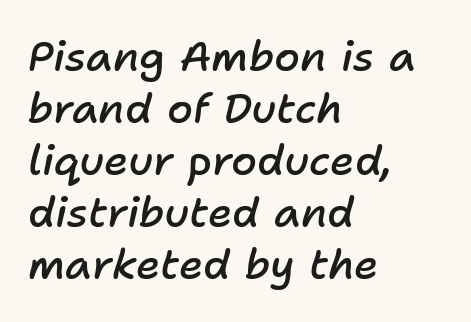
The typography opts for an oblique posture over an upright one. The rendering keeps characters at their native spacing. The rendering uses natural spacing where letterforms have individual widths. Lines of text with bare space underneath. Weight: semibold (demi).
